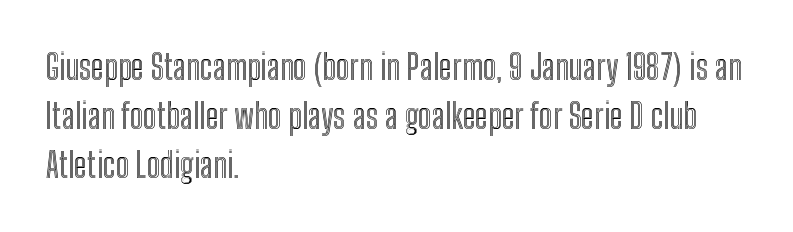
{"italic": "no", "width": "condensed", "x_height": "medium", "monospaced": "no", "underline": "no", "align": "left", "line_spacing": "normal", "line_spacing_ratio": 1.44, "letter_spacing": "normal", "letter_spacing_em": 0.0, "glyph_px": 34}
